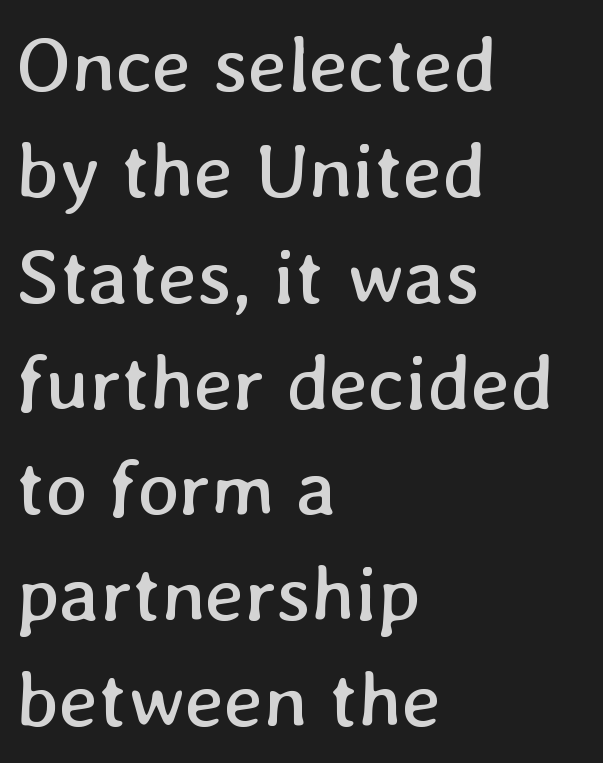
{"bold": "no", "weight": "regular", "width": "normal", "stroke_contrast": "low", "x_height": "medium", "monospaced": "no", "underline": "no", "align": "left", "line_spacing": "normal", "line_spacing_ratio": 1.34, "letter_spacing": "normal", "letter_spacing_em": 0.0, "glyph_px": 79}
